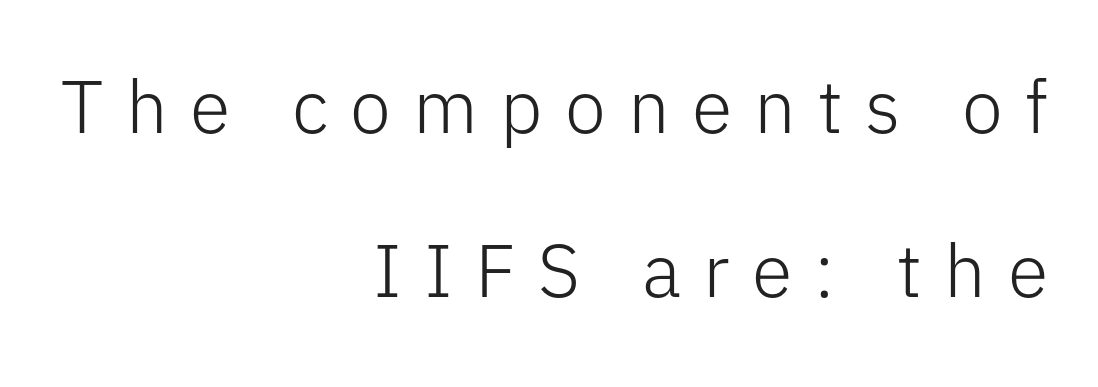
{"serif": "no", "italic": "no", "bold": "no", "weight": "light", "width": "normal", "stroke_contrast": "low", "x_height": "medium", "monospaced": "no", "underline": "no", "align": "right", "line_spacing": "loose", "line_spacing_ratio": 2.21, "letter_spacing": "wide", "letter_spacing_em": 0.3, "glyph_px": 74}
